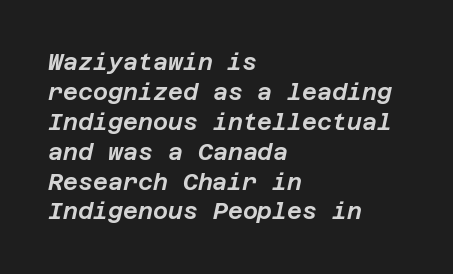
The image shows 23 px text type, italic (leaning right); set left-aligned, normal line spacing (1.3x), normal letter spacing, not underlined.
